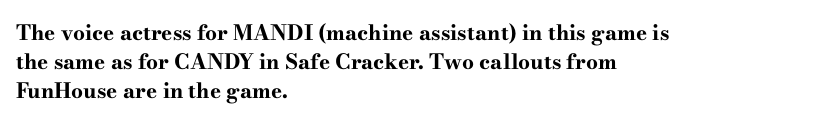
{"italic": "no", "bold": "yes", "underline": "no", "align": "left", "line_spacing": "normal", "line_spacing_ratio": 1.37, "letter_spacing": "normal", "letter_spacing_em": 0.0, "glyph_px": 21}
